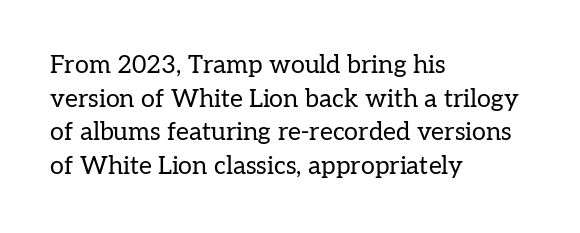
Honestly, there is no underline to notice here at all. When letters stand straight like this, we call the style roman or upright. The passage shown stacks its lines at a standard gap. Horizontal alignment here is leftward, the default for most running prose. Ink coverage per letter is moderate at most.
